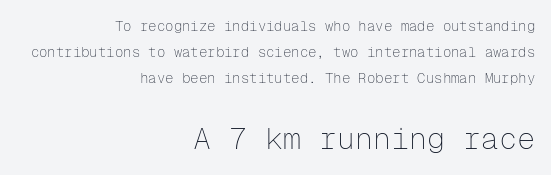
The passage shown is not underscored anywhere. Compare the two chunks: the lower has the greater cap height. Students, note that the glyphs here touch the page at normal intervals. Leftover space on each line is placed entirely before the opening word. Tall strokes in this sample are plumb rather than angled. This rendering employs a face without finishing strokes, i.e., a sans-serif.
